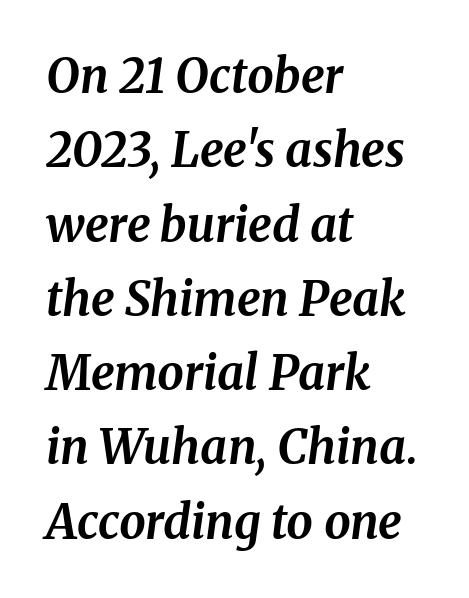
{"serif": "yes", "italic": "yes", "lean": "right", "slant_degrees": 8, "bold": "yes", "weight": "bold", "width": "normal", "stroke_contrast": "medium", "x_height": "medium", "monospaced": "no", "underline": "no", "align": "left", "line_spacing": "normal", "line_spacing_ratio": 1.58, "letter_spacing": "normal", "letter_spacing_em": 0.0, "glyph_px": 47}
